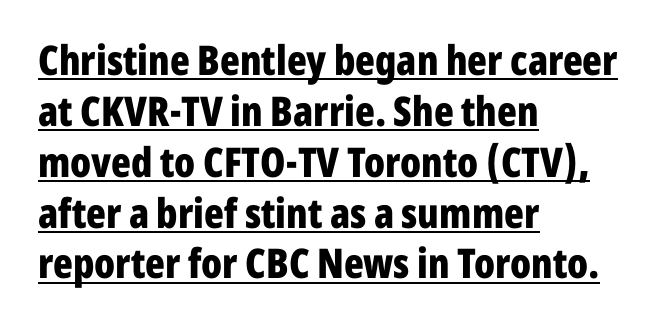
{"serif": "no", "italic": "no", "bold": "yes", "weight": "bold", "width": "condensed", "stroke_contrast": "low", "x_height": "medium", "monospaced": "no", "underline": "yes", "align": "left", "line_spacing_ratio": 1.24, "letter_spacing": "normal", "letter_spacing_em": 0.0, "glyph_px": 41}
